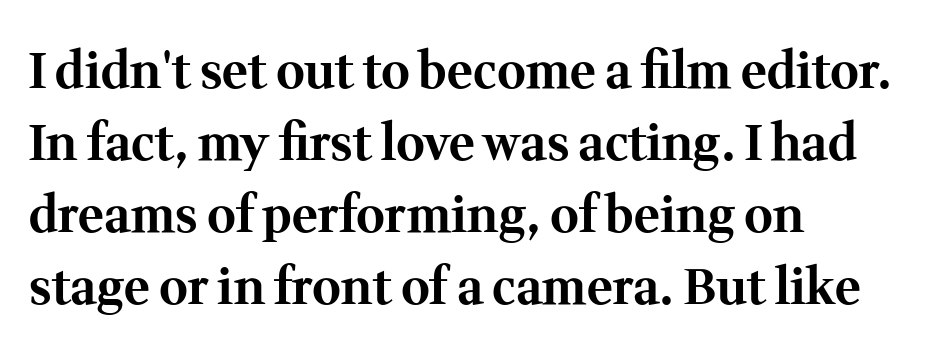
Letters rest on an invisible, unmarked baseline. Small tapered or slab feet sit at the stroke ends, so this counts as serif. Ordinary non-slanted type is in use. These lines keep a tight, regular rhythm from letter to letter. Proportional: the letters do not fall into vertical columns. Heavy, bold letterforms.
